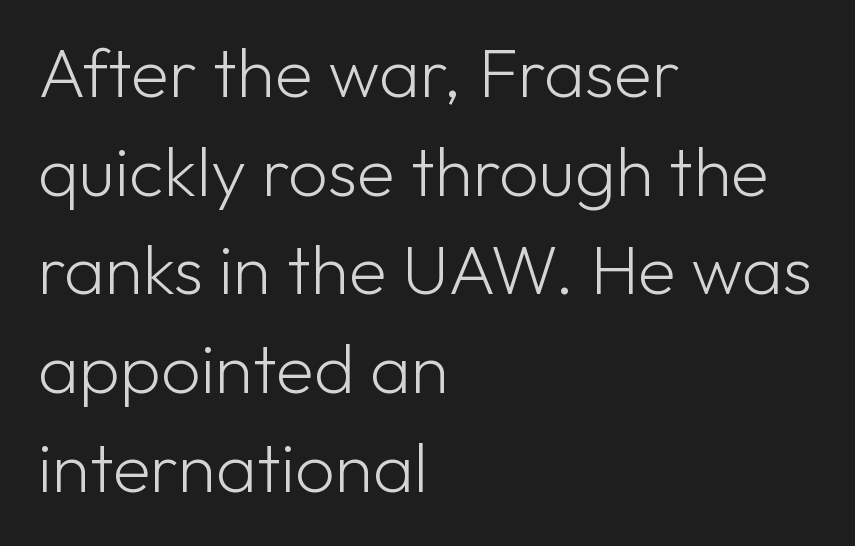
{"serif": "no", "italic": "no", "bold": "no", "weight": "light", "width": "normal", "stroke_contrast": "low", "x_height": "medium", "monospaced": "no", "underline": "no", "align": "left", "line_spacing": "normal", "line_spacing_ratio": 1.41, "letter_spacing": "normal", "letter_spacing_em": 0.0, "glyph_px": 70}
